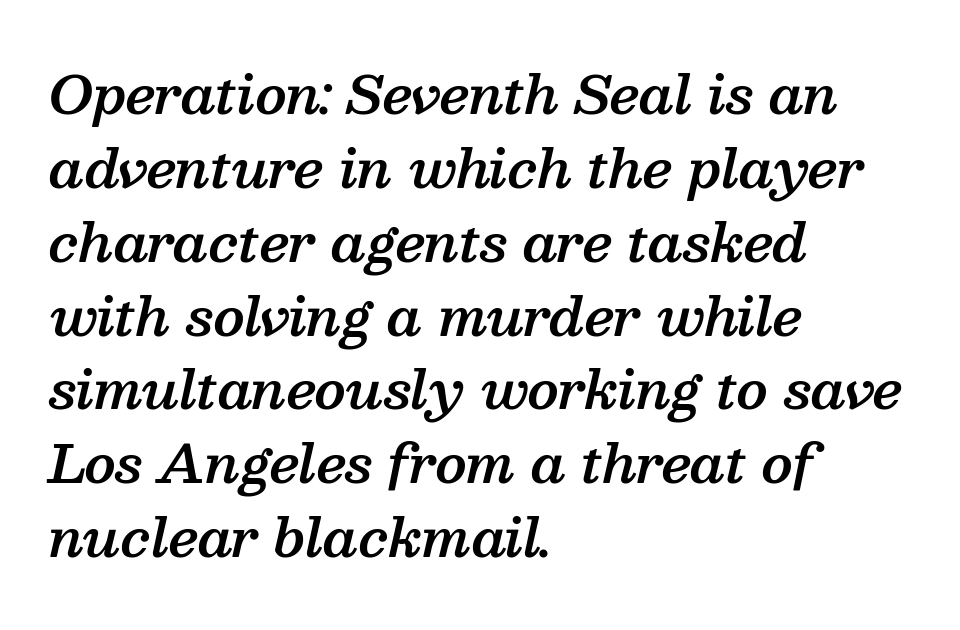
How are the letters spaced? Ordinarily, with no added tracking. Note: serifs present on the glyphs. Casual observation: everything's shoved over to the left. The words here are not underlined. An italicized treatment has been applied to the whole sample.
